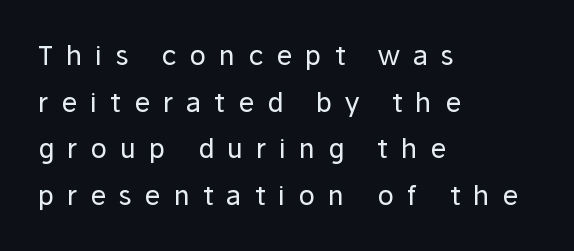
The image shows 27 px text type, upright; set left-aligned, line spacing 1.73x, unusually wide letter spacing (+0.48 em), not underlined.
